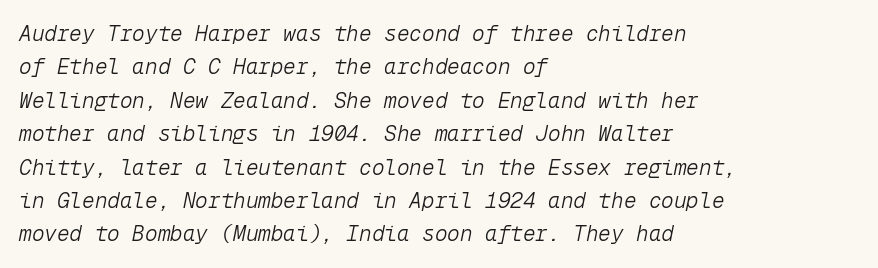
Leading matches the norm, producing a regular column. The face used here is rendered with its standard letterfit. Where is the straight margin? On the left. Underline: absent. Think standard paragraph weight, or any step lighter than that. Posture: slanted.
